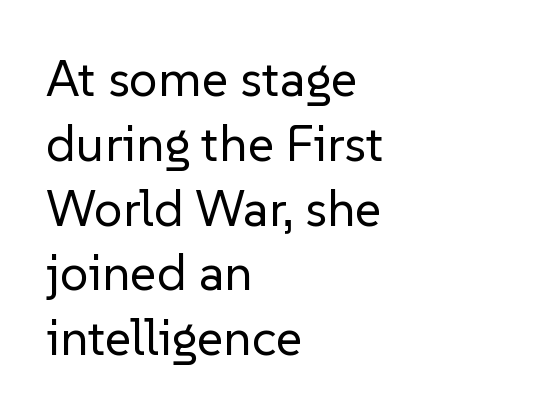
{"serif": "no", "italic": "no", "bold": "no", "weight": "regular", "width": "normal", "stroke_contrast": "low", "x_height": "medium", "monospaced": "no", "underline": "no", "align": "left", "line_spacing": "normal", "line_spacing_ratio": 1.27, "letter_spacing": "normal", "letter_spacing_em": 0.0, "glyph_px": 51}
